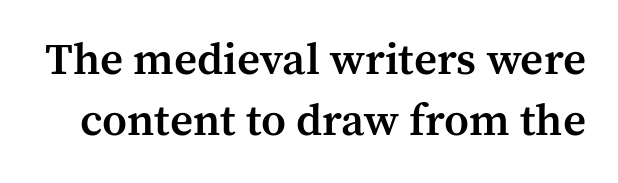
The image shows 45 px semibold serif type, upright; set normal line spacing (1.35x), normal letter spacing, not underlined; medium stroke contrast and a medium x-height.
